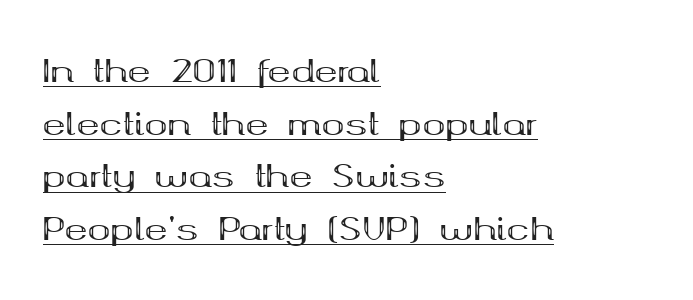
Vertical strokes here are truly vertical. A typesetter would call this proportional, since set widths differ per character. This is serif lettering, the kind often seen in printed books. All the whitespace from short lines collects on the right. The designer left line spacing at the default.
